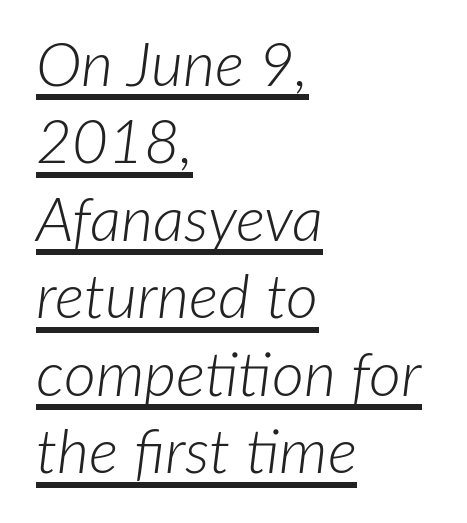
Letters have the restrained weight of plain body copy at most. Alignment: flush left. Between one letter and the next there's only the usual sliver of space. Check the space under the baseline: a stroke is drawn there.
